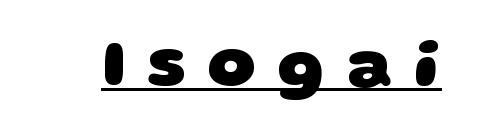
The face used here is proportionally spaced, like ordinary book or web type. The face used here has the dense, thick strokes of a bold. Unlike a traditional serif, this face leaves its strokes unadorned. Between one letter and the next there's a generous, obvious gap. Glance below the letters and you will spot a drawn line.
